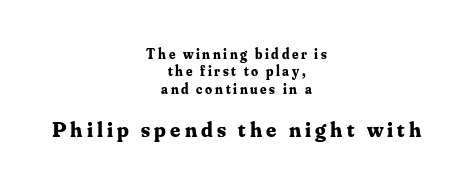
{"italic": "no", "bold": "yes", "underline": "no", "align": "center", "line_spacing_ratio": 1.24, "larger_block": "second", "size_ratio": 1.57, "glyph_px": 22}
